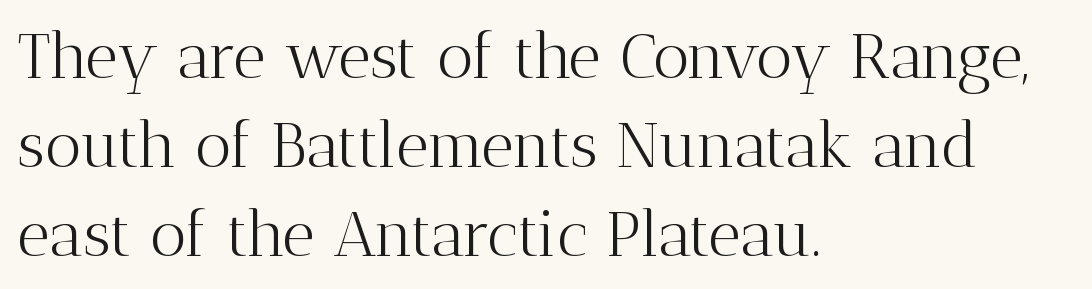
{"serif": "yes", "italic": "no", "bold": "no", "weight": "light", "width": "normal", "stroke_contrast": "medium", "x_height": "medium", "monospaced": "no", "underline": "no", "align": "left", "line_spacing": "normal", "line_spacing_ratio": 1.39, "letter_spacing": "normal", "letter_spacing_em": 0.0, "glyph_px": 64}
